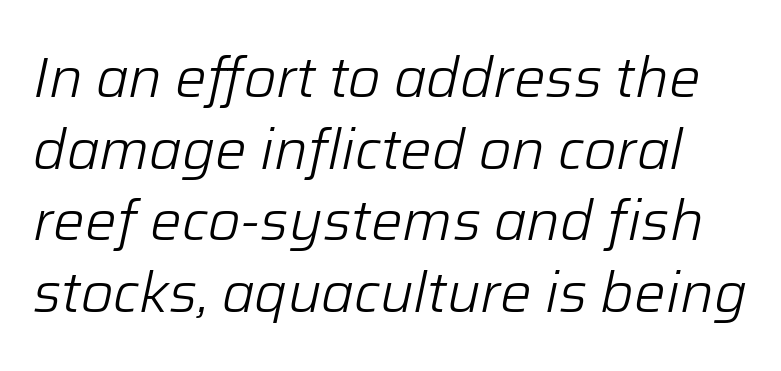
{"italic": "yes", "lean": "right", "slant_degrees": 12, "bold": "no", "weight": "light", "width": "normal", "stroke_contrast": "low", "x_height": "medium", "monospaced": "no", "underline": "no", "line_spacing": "normal", "line_spacing_ratio": 1.28, "letter_spacing": "normal", "letter_spacing_em": 0.0, "glyph_px": 56}
